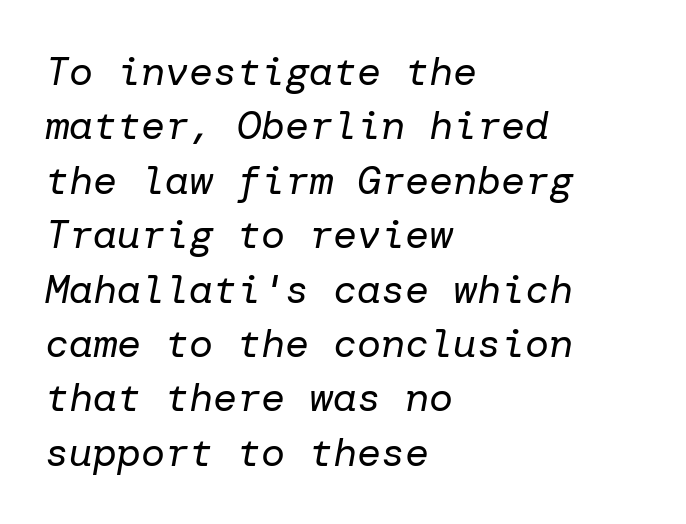
Q: Is the text bold? A: No.
Q: Is the text italic (slanted)? A: Yes, it leans right by about 10 degrees.
Q: Is the text underlined? A: No.
Q: How is the paragraph aligned? A: Left-aligned.
Q: Is the spacing between letters normal or unusually wide? A: Normal.
Q: Is the spacing between lines tight, normal or loose? A: Normal.
Q: Width (condensed, normal, or wide)? A: Normal.
Q: Stroke contrast? A: Low.
Q: x-height? A: Medium.
